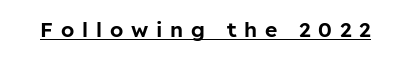
The image shows 21 px text type, upright; set unusually wide letter spacing (+0.37 em), underlined.
